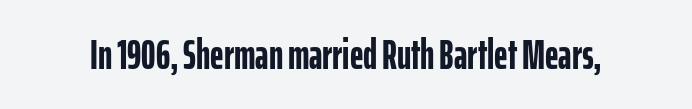
{"serif": "no", "italic": "no", "bold": "yes", "weight": "semibold", "width": "condensed", "stroke_contrast": "low", "x_height": "medium", "monospaced": "no", "underline": "no", "letter_spacing": "normal", "letter_spacing_em": 0.0, "glyph_px": 42}
